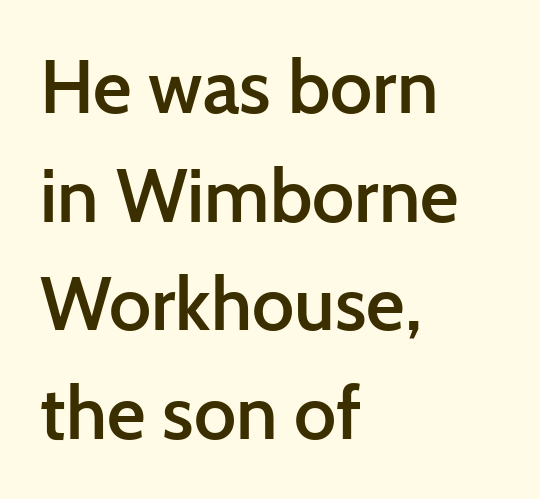
Is this a fixed-width face? No — the glyphs have proportional, varying widths. A semibold gives these letters moderate extra thickness, short of bold. The letters sit at their default tracking, neither squeezed nor spread. Horizontal bands of white between lines are of average thickness. This rendering uses left alignment, leaving the right contour irregular.
